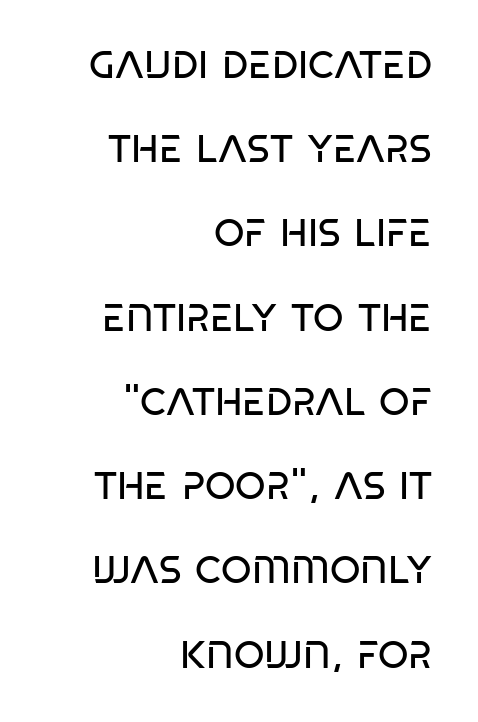
The image shows 39 px regular-weight, condensed sans-serif type; set right-aligned, loose line spacing (2.16x), normal letter spacing, not underlined; low stroke contrast and a large x-height.
